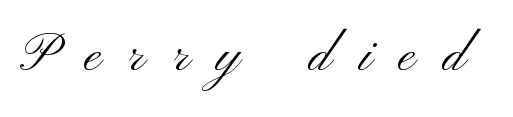
Counters stay open thanks to moderate or lighter strokes. Substantial extra tracking has been applied to these lines. Think of a printed novel: that variable character pitch is what you see here.
